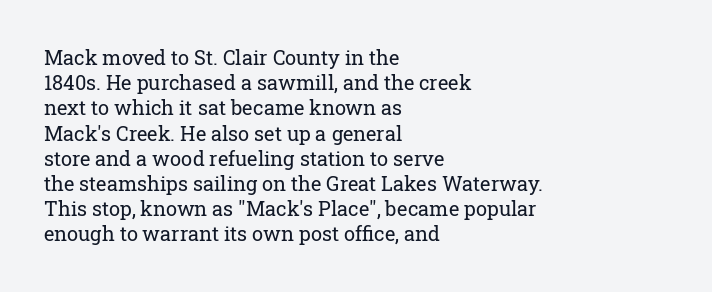
How would I describe the line gaps? Plain and ordinary. Stem width sits at or under what a default text font uses. Posture: straight, roman, zero tilt. Underlining? Definitely not there. How are the letters spaced? Ordinarily, with no added tracking. Alignment: flush left.
